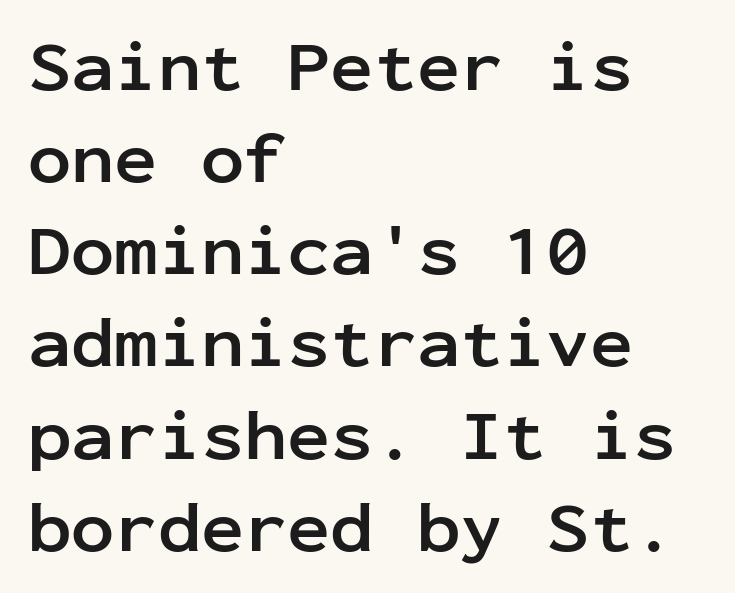
Weight: bold. Layout note: lines flush left. Each letter, wide or thin by design, is forced into the same width here. A typesetter would call this zero additional tracking. In terms of leading, this rendering sits right in the middle.
